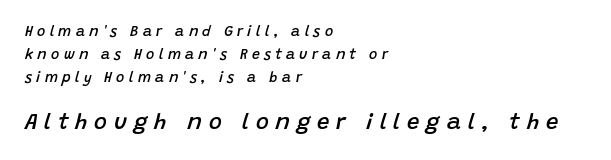
If you drew a line through each stem, it would be angled. The rendering anchors every line to the left-hand side. Whoever set this chose a conventional vertical rhythm. On the weight axis this lands at semibold, roughly 600.
